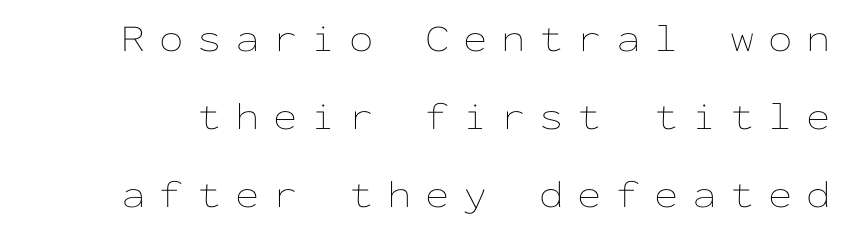
The image shows 39 px thin, wide type, upright, monospaced; set loose line spacing (2.0x), unusually wide letter spacing (+0.35 em), not underlined; low stroke contrast and a medium x-height.
